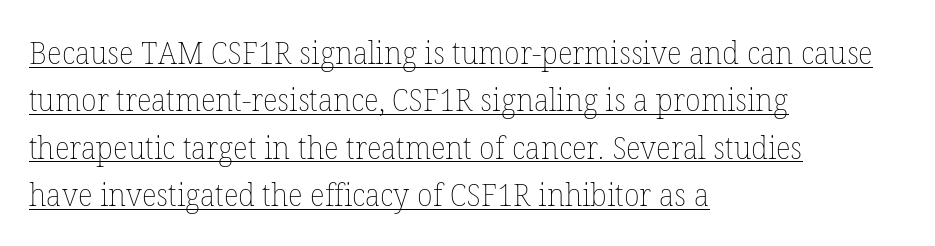
Q: Is the text bold? A: No.
Q: Is the text italic (slanted)? A: No, it is upright.
Q: Is the text underlined? A: Yes.
Q: How is the paragraph aligned? A: Left-aligned.
Q: Is the spacing between letters normal or unusually wide? A: Normal.
Q: Is the spacing between lines tight, normal or loose? A: Normal.
Q: Width (condensed, normal, or wide)? A: Normal.
Q: Stroke contrast? A: Low.
Q: x-height? A: Medium.
Q: Monospaced? A: No.
